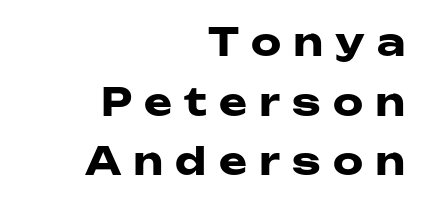
Q: Is the text bold? A: Yes.
Q: Is the text italic (slanted)? A: No, it is upright.
Q: Is the typeface a serif or a sans-serif typeface? A: Sans-serif.
Q: Is the text underlined? A: No.
Q: How is the paragraph aligned? A: Right-aligned.
Q: Is the spacing between letters normal or unusually wide? A: Unusually wide.
Q: Is the spacing between lines tight, normal or loose? A: Normal.
Q: Width (condensed, normal, or wide)? A: Wide.
Q: Stroke contrast? A: Low.
Q: x-height? A: Medium.
Q: Monospaced? A: No.
